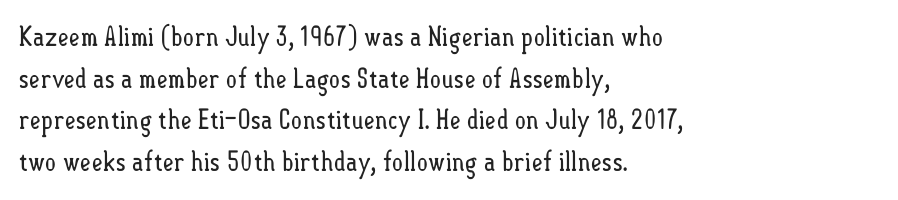
The image shows 27 px text type, upright; set left-aligned, normal line spacing (1.54x), normal letter spacing, not underlined.
